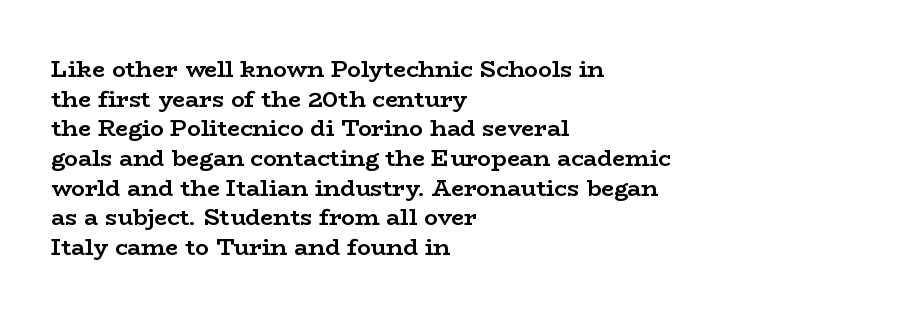
The image shows 23 px bold type, upright; set left-aligned, normal line spacing (1.29x), normal letter spacing, not underlined.
